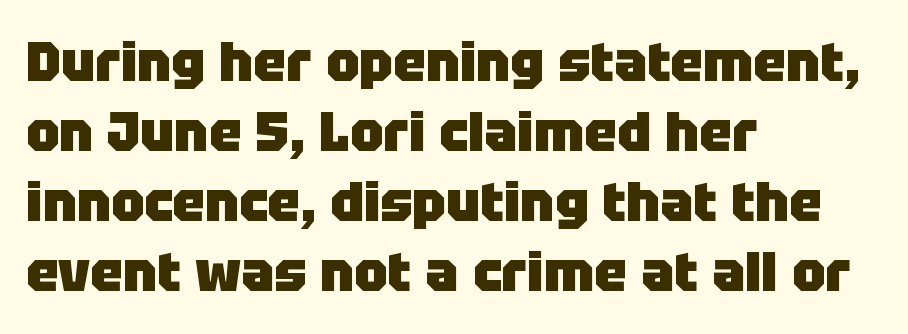
The gap between lines stays unmarked. Italic? Not at all — the glyphs are vertical. As a designer I'd log this as weight 700, bold. Examine the stroke ends and you'll find no serifs. Spacing verdict: proportional, widths tailored to each character.
